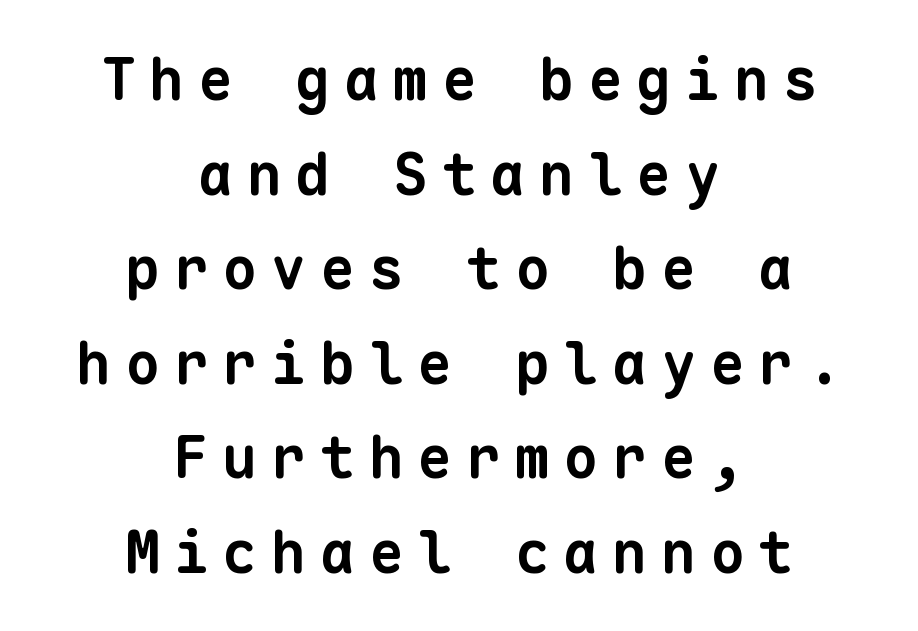
The image shows 58 px bold sans-serif type, monospaced; set centered, normal line spacing (1.63x), unusually wide letter spacing (+0.24 em), not underlined; low stroke contrast and a medium x-height.
